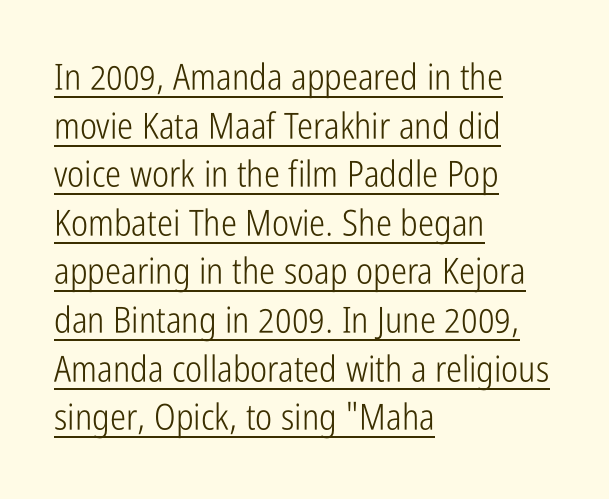
The letters look calm and open, with moderate or lighter stems. Characters follow at the spacing the type designer built in. Looks like someone drew a line under every word here. The rows are spaced the way most documents space them. The lettering holds an erect, upright posture throughout. Think of a printed novel: that variable character pitch is what you see here.
